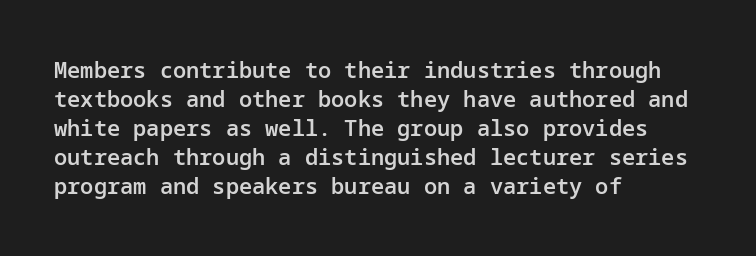
{"italic": "no", "bold": "semi", "underline": "no", "align": "left", "line_spacing": "normal", "line_spacing_ratio": 1.32, "letter_spacing": "normal", "letter_spacing_em": 0.0, "glyph_px": 22}
